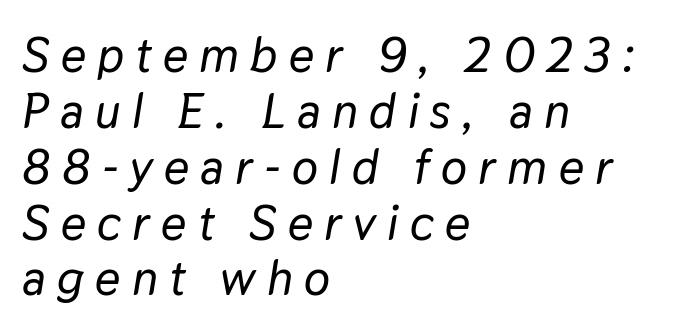
Q: Is the text italic (slanted)? A: Yes, it leans right by about 9 degrees.
Q: Is the text underlined? A: No.
Q: How is the paragraph aligned? A: Left-aligned.
Q: Is the spacing between letters normal or unusually wide? A: Unusually wide.
Q: Is the spacing between lines tight, normal or loose? A: Tight.
Q: Width (condensed, normal, or wide)? A: Normal.
Q: Stroke contrast? A: Low.
Q: x-height? A: Medium.
Q: Monospaced? A: No.
